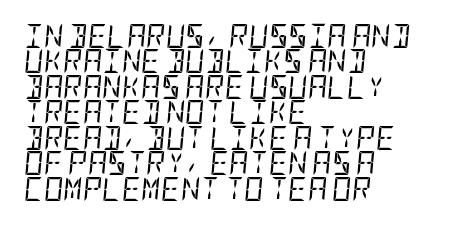
If you measured baseline to baseline, you'd find a short distance. Stem width sits at or under what a default text font uses. A typesetter would mark this as italic. These lines stack with their left ends in a neat column. Underlining? Definitely not there. The letterforms sit shoulder to shoulder at normal distance.
